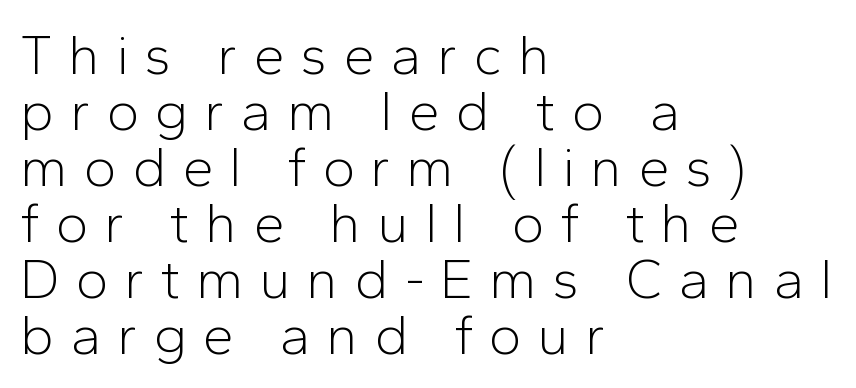
Q: Is the text bold? A: No.
Q: Is the text italic (slanted)? A: No, it is upright.
Q: Is the typeface a serif or a sans-serif typeface? A: Sans-serif.
Q: Is the text underlined? A: No.
Q: How is the paragraph aligned? A: Left-aligned.
Q: Is the spacing between letters normal or unusually wide? A: Unusually wide.
Q: Is the spacing between lines tight, normal or loose? A: Tight.
Q: Width (condensed, normal, or wide)? A: Normal.
Q: Stroke contrast? A: Low.
Q: x-height? A: Medium.
Q: Monospaced? A: No.
